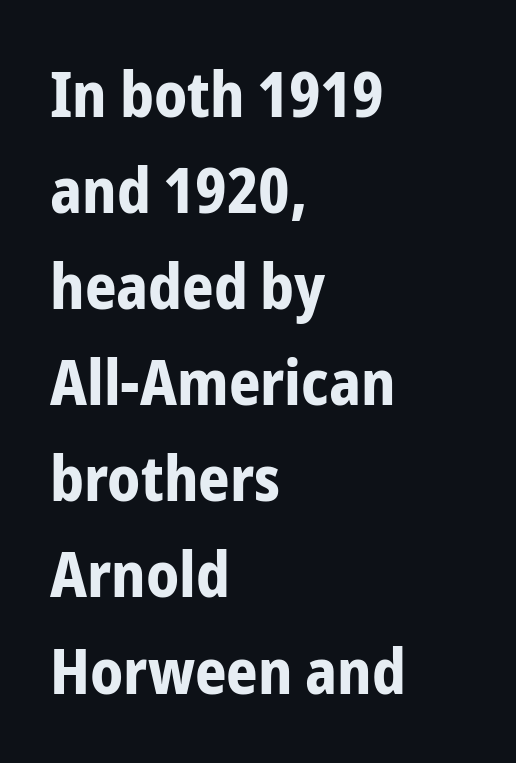
Q: Is the text bold? A: Yes.
Q: Is the text italic (slanted)? A: No, it is upright.
Q: Is the typeface a serif or a sans-serif typeface? A: Sans-serif.
Q: Is the text underlined? A: No.
Q: How is the paragraph aligned? A: Left-aligned.
Q: Is the spacing between letters normal or unusually wide? A: Normal.
Q: Is the spacing between lines tight, normal or loose? A: Normal.
Q: Width (condensed, normal, or wide)? A: Condensed.
Q: Stroke contrast? A: Low.
Q: x-height? A: Medium.
Q: Monospaced? A: No.
